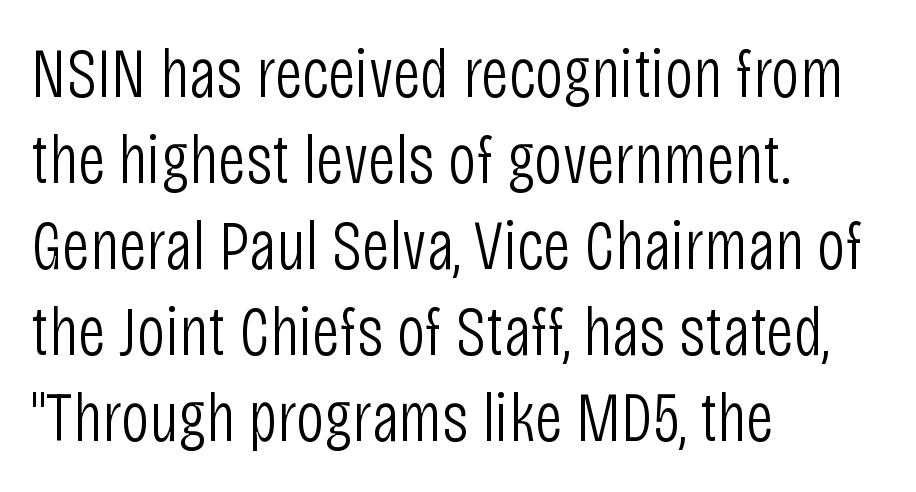
{"serif": "no", "italic": "no", "bold": "no", "weight": "light", "width": "condensed", "stroke_contrast": "low", "x_height": "large", "monospaced": "no", "underline": "no", "align": "left", "line_spacing_ratio": 1.23, "letter_spacing": "normal", "letter_spacing_em": 0.0, "glyph_px": 70}
